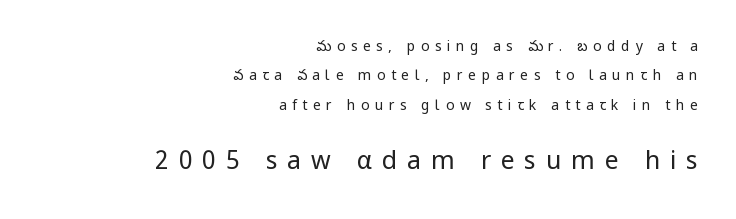
Q: Is the text bold? A: No.
Q: Is the text italic (slanted)? A: No, it is upright.
Q: Is the text underlined? A: No.
Q: How is the paragraph aligned? A: Right-aligned.
Q: Is the spacing between letters normal or unusually wide? A: Unusually wide.
Q: Is the spacing between lines tight, normal or loose? A: Loose.
Q: Which block of text is set in a larger size, the first (top) or the second (bottom)? A: The second (bottom) one.
